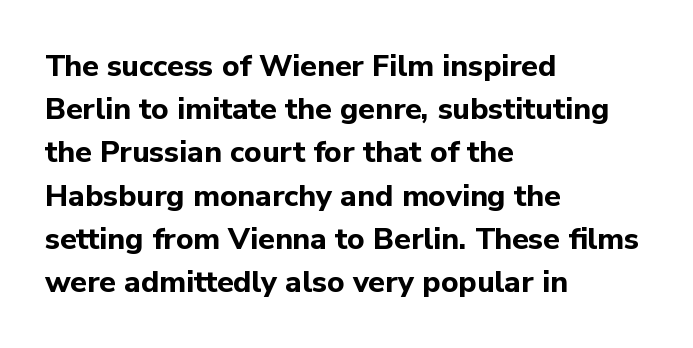
The image shows 30 px bold sans-serif type, upright; set left-aligned, normal line spacing (1.44x), normal letter spacing, not underlined; low stroke contrast and a medium x-height.
